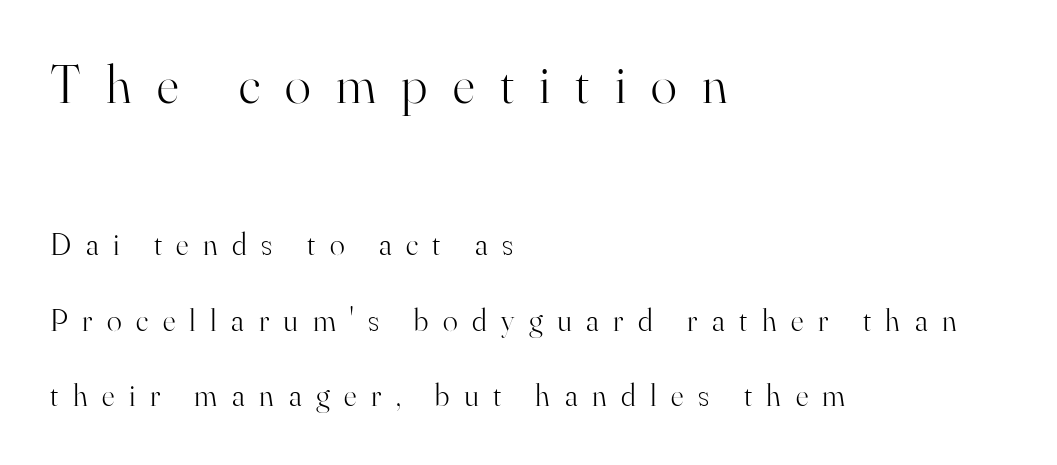
The image shows 54 px light serif type, upright; set left-aligned, loose line spacing (2.43x), unusually wide letter spacing (+0.47 em), not underlined; the first (top) block is 1.74x larger; high stroke contrast and a small x-height.
